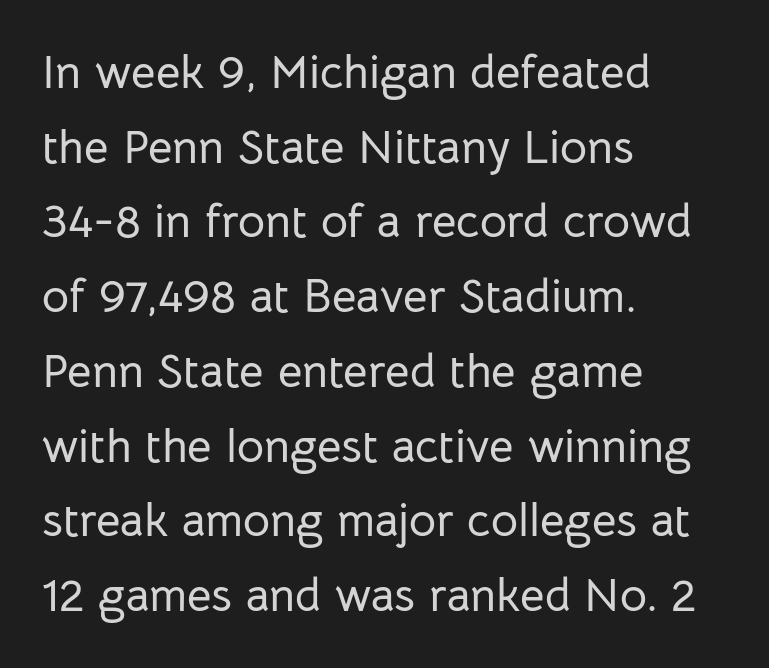
The image shows 47 px sans-serif type, upright; set left-aligned, normal line spacing (1.59x), normal letter spacing, not underlined; low stroke contrast and a medium x-height.
